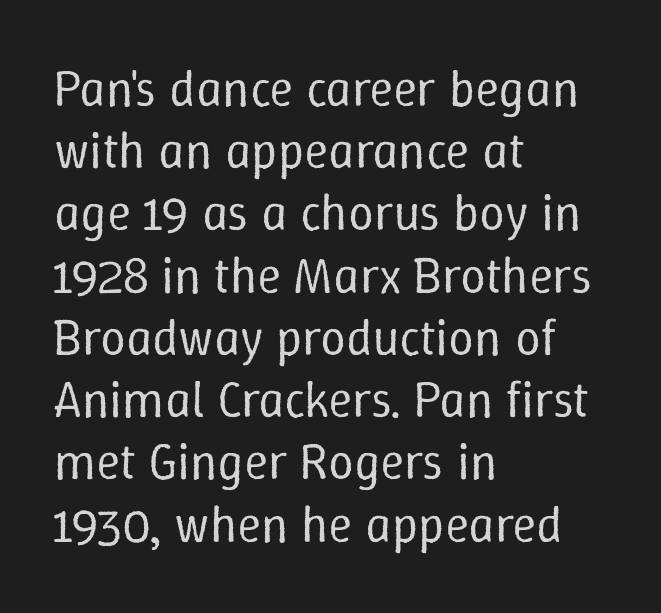
{"italic": "no", "bold": "no", "weight": "regular", "width": "normal", "stroke_contrast": "low", "x_height": "medium", "monospaced": "no", "underline": "no", "align": "left", "line_spacing_ratio": 1.22, "letter_spacing": "normal", "letter_spacing_em": 0.0, "glyph_px": 51}
